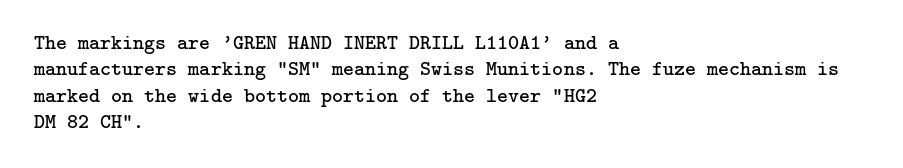
The rendering uses a moderate line-height, typical for paragraphs. Only glyphs here, with clear space below each row. The passage is arranged the way most books set body copy — flush left. Spacing between characters is what you'd get straight out of the box.
